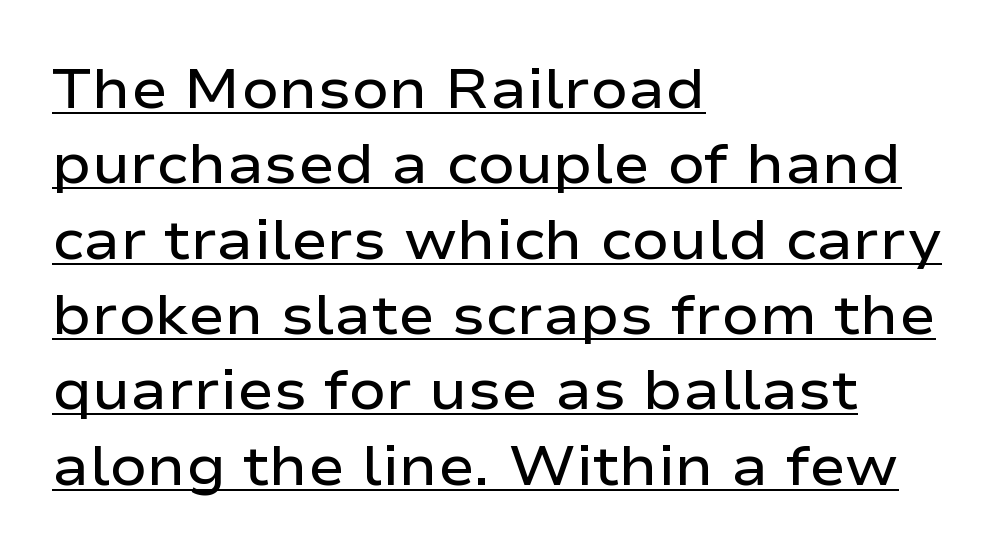
The image shows 55 px semibold, wide sans-serif type, upright; set left-aligned, normal line spacing (1.37x), normal letter spacing, underlined; low stroke contrast and a medium x-height.
